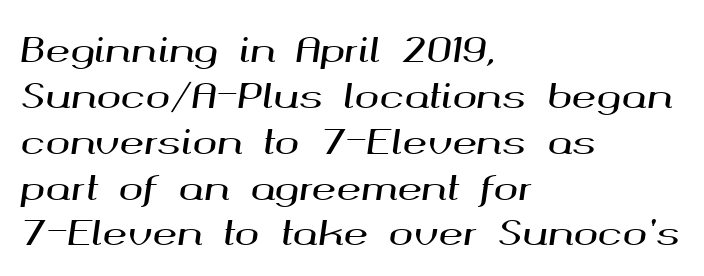
The image shows 33 px wide type, italic (leaning right); set left-aligned, normal line spacing (1.39x), normal letter spacing, not underlined; medium stroke contrast and a medium x-height.
